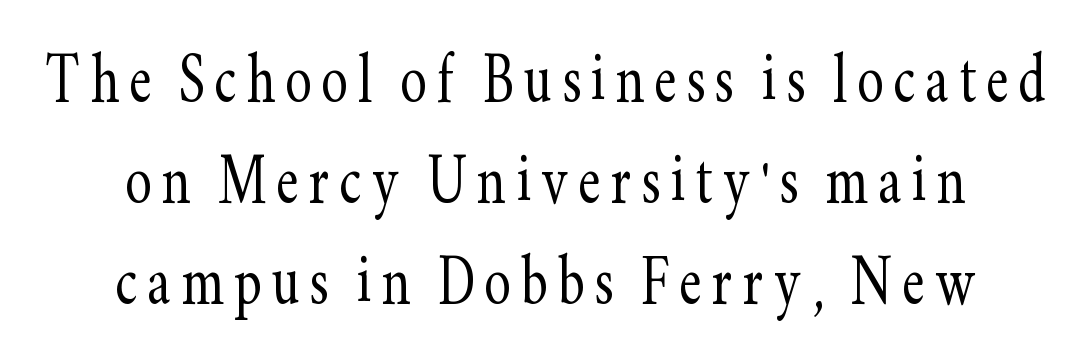
{"serif": "yes", "italic": "no", "bold": "no", "weight": "light", "width": "condensed", "stroke_contrast": "low", "x_height": "small", "monospaced": "no", "underline": "no", "align": "center", "line_spacing": "normal", "line_spacing_ratio": 1.28, "glyph_px": 79}
